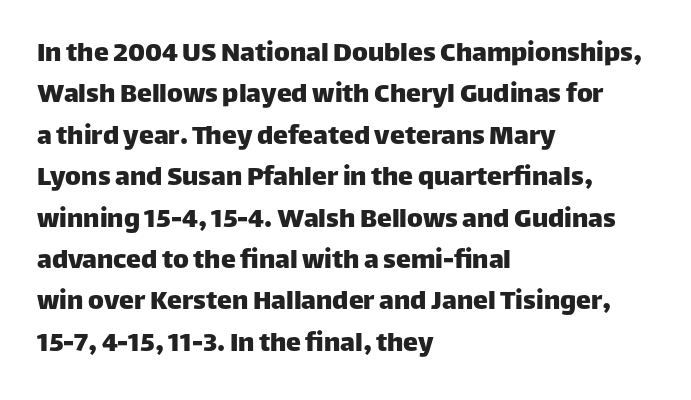
The image shows 30 px sans-serif type, upright; set left-aligned, normal line spacing (1.38x), normal letter spacing, not underlined; low stroke contrast and a large x-height.
